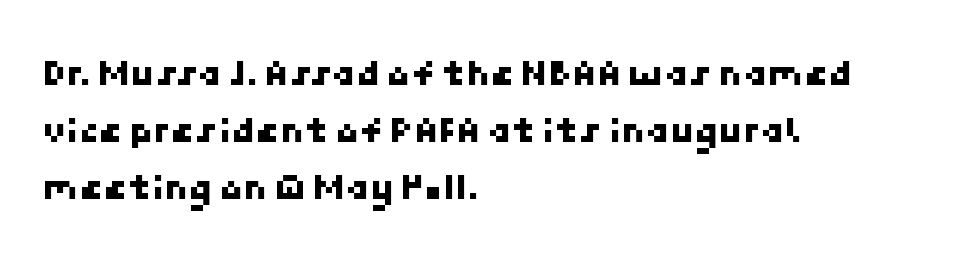
{"serif": "no", "width": "normal", "stroke_contrast": "low", "x_height": "medium", "underline": "no", "align": "left", "line_spacing": "normal", "line_spacing_ratio": 1.46, "letter_spacing": "normal", "letter_spacing_em": 0.0, "glyph_px": 39}
